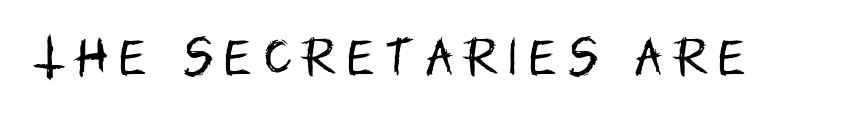
These lines have a slow, spaced-out rhythm from letter to letter. Italic: no, the glyphs are upright roman. A typesetter would call this proportional, since set widths differ per character. This reads as an unemphasized weight, regular at the heaviest. The specimen omits any rule beneath the text block's lines. The type family on display is of the sans-serif kind.
